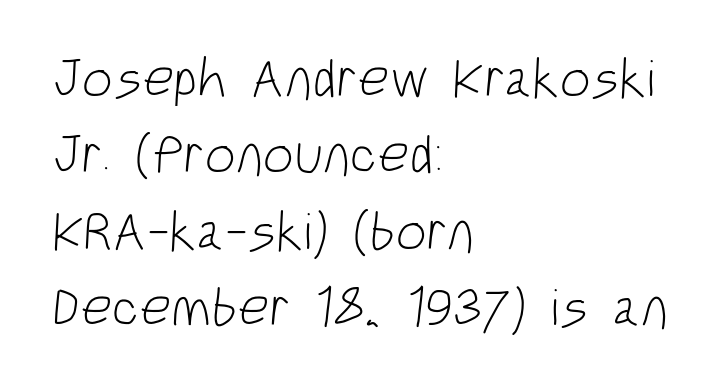
Q: Is the text bold? A: No.
Q: Is the typeface a serif or a sans-serif typeface? A: Sans-serif.
Q: Is the text underlined? A: No.
Q: How is the paragraph aligned? A: Left-aligned.
Q: Is the spacing between letters normal or unusually wide? A: Normal.
Q: Is the spacing between lines tight, normal or loose? A: Normal.
Q: Width (condensed, normal, or wide)? A: Condensed.
Q: Stroke contrast? A: Low.
Q: x-height? A: Large.
Q: Monospaced? A: No.
